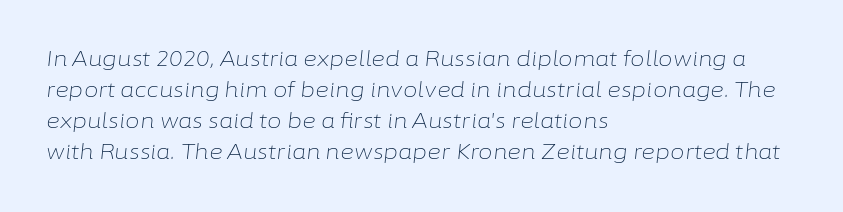
Q: Is the text bold? A: No.
Q: Is the text italic (slanted)? A: Yes, it leans right by about 6 degrees.
Q: Is the text underlined? A: No.
Q: How is the paragraph aligned? A: Left-aligned.
Q: Is the spacing between letters normal or unusually wide? A: Normal.
Q: Is the spacing between lines tight, normal or loose? A: Normal.
